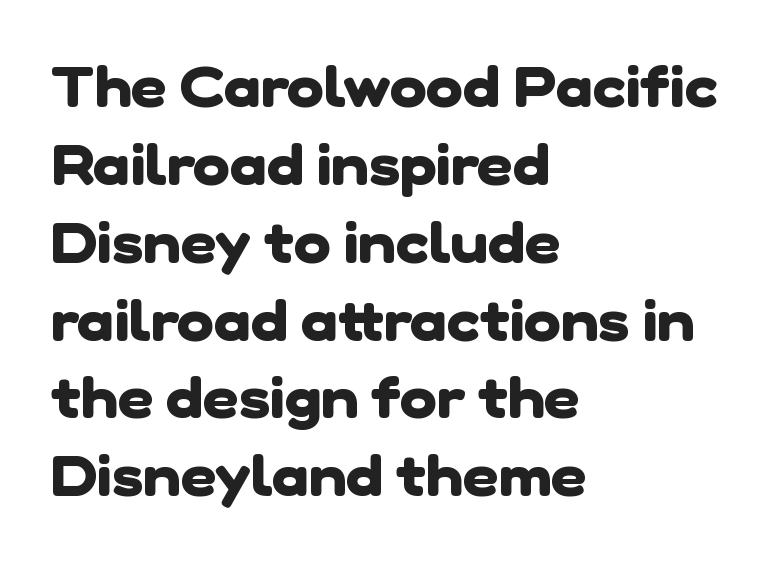
The image shows 56 px heavy sans-serif type; set left-aligned, normal line spacing (1.39x), normal letter spacing, not underlined; low stroke contrast and a medium x-height.
